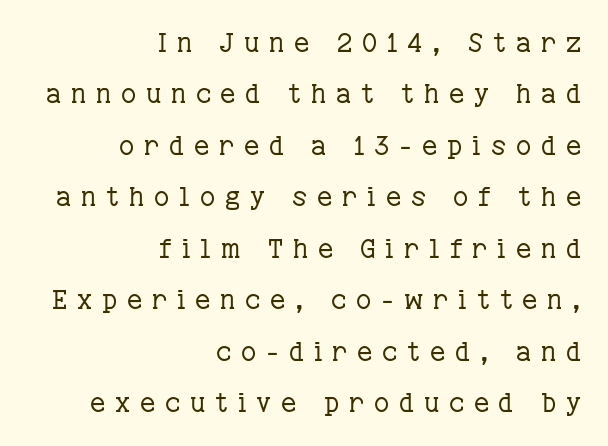
Tracking value appears strongly positive — letters spread wide. Underlining? Definitely not there. Every row of glyphs terminates at an identical x-position on the right. Compared with a typical body face, this is equally light or lighter still.
